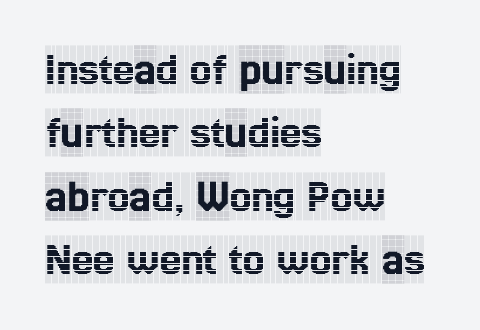
{"serif": "yes", "italic": "no", "width": "condensed", "x_height": "large", "monospaced": "no", "underline": "no", "align": "left", "line_spacing": "normal", "line_spacing_ratio": 1.32, "letter_spacing": "normal", "letter_spacing_em": 0.0, "glyph_px": 48}
